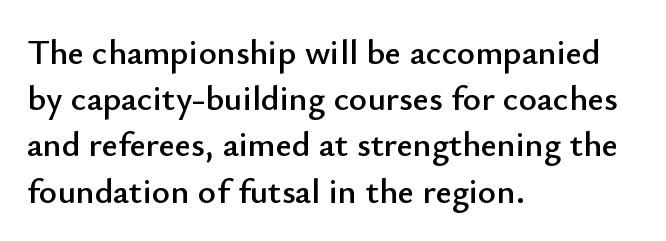
Left-aligned paragraph, ragged on the right. The letterforms sit shoulder to shoulder at normal distance. Evenly set lines give the paragraph a standard silhouette. Note the varied advance widths — an 'i' is clearly narrower than an 'm'.
